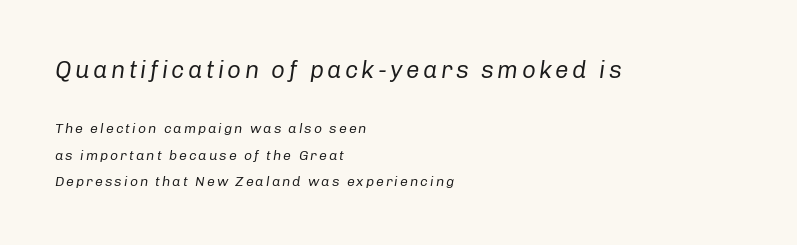
Stem width sits at or under what a default text font uses. Honestly, there is no underline to notice here at all. Type size steps down from the first block to the second. If you drew a ruler down the left edge, every line would touch it.
